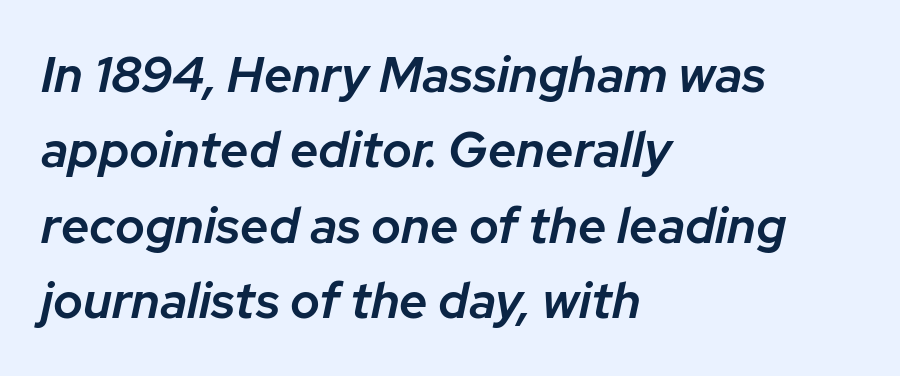
The lines in this sample share a left origin and differ only in where they stop. Any mark beneath the type? The region is blank. Weight check: semibold — heavier than regular, not quite bold. Does the leading feel generous? No, just average. The line texture is even and compact thanks to regular tracking.
